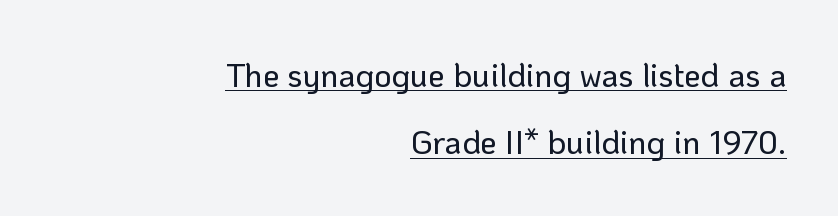
The type family on display is of the sans-serif kind. The type is set solid horizontally, with unmodified tracking. Loosely led — the rows are spread out. A typesetter would mark this as roman, not italic. The passage shown is underscored from start to finish. This sample has the flowing, uneven cadence of proportional lettering.
